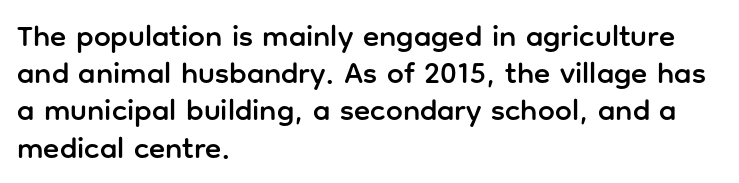
The image shows 30 px sans-serif type, upright; set left-aligned, line spacing 1.24x, normal letter spacing, not underlined; low stroke contrast and a medium x-height.
